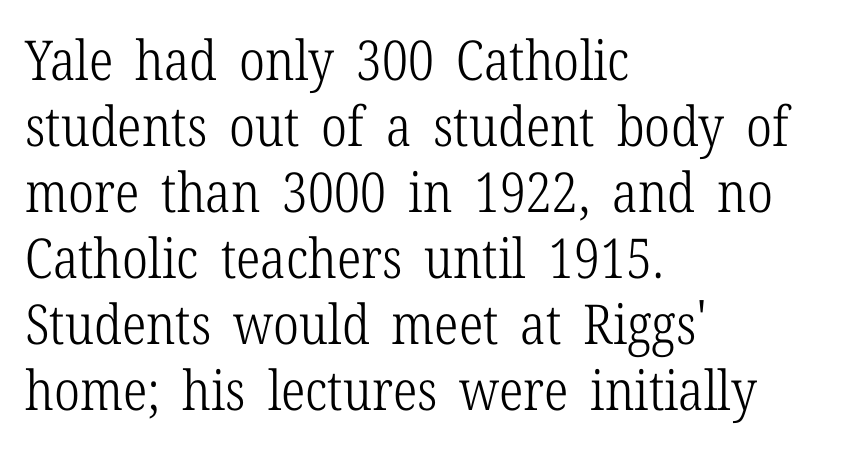
The foot of each line stays bare and open. The rendering uses natural spacing where letterforms have individual widths. The gaps between neighbouring characters are ordinary and unremarkable. A light-to-regular cut is what we see here. Line beginnings align vertically; line endings do not. Designer's note — italics off, roman on.
